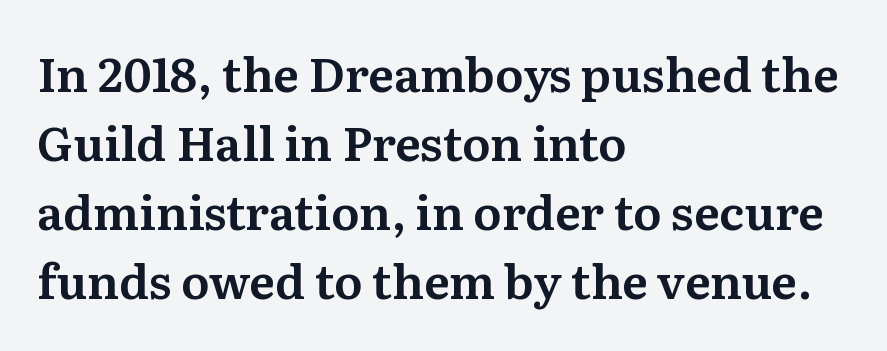
This block has exactly the height ordinary leading produces. Ordinary non-slanted type is in use. Lines of text with bare space underneath. Look at the tracking — it's just the regular setting, nothing added. If you drew a ruler down the left edge, every line would touch it. These lines are rendered in a variable-pitch font.
